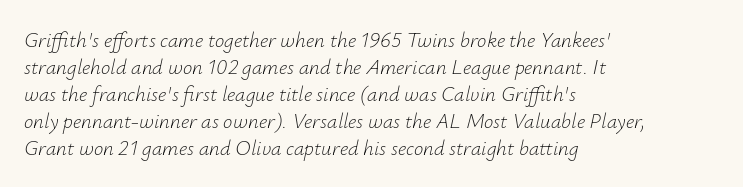
The image shows 21 px text type, italic (leaning right); set left-aligned, normal line spacing (1.29x), normal letter spacing, not underlined.
